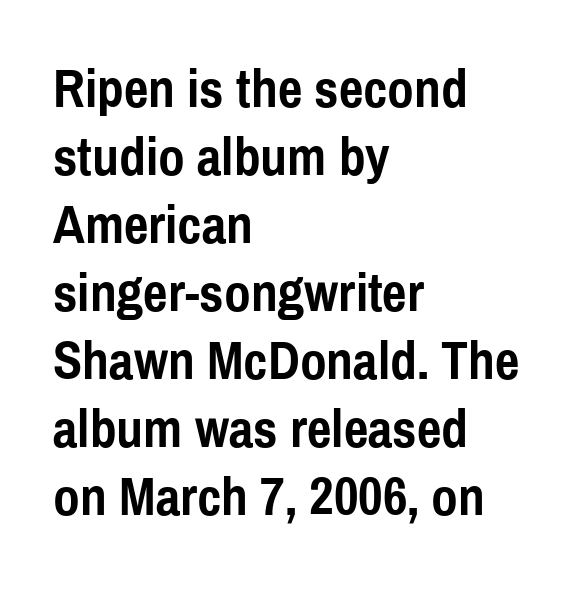
Q: Is the text bold? A: Yes.
Q: Is the text italic (slanted)? A: No, it is upright.
Q: Is the typeface a serif or a sans-serif typeface? A: Sans-serif.
Q: Is the text underlined? A: No.
Q: How is the paragraph aligned? A: Left-aligned.
Q: Is the spacing between letters normal or unusually wide? A: Normal.
Q: Is the spacing between lines tight, normal or loose? A: Normal.
Q: Width (condensed, normal, or wide)? A: Condensed.
Q: x-height? A: Medium.
Q: Monospaced? A: No.
